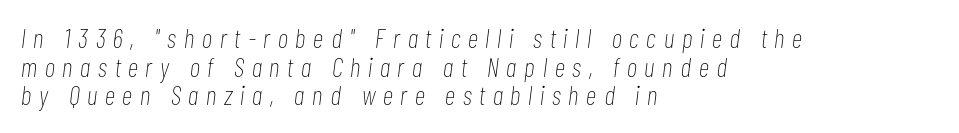
Line beginnings align vertically; line endings do not. Is the stroke heavy? The answer is a plain regular-or-lighter. Tracking here is generous; glyphs stand well apart from one another. Slanted lettering throughout. How would I describe the line gaps? Narrow and economical.
